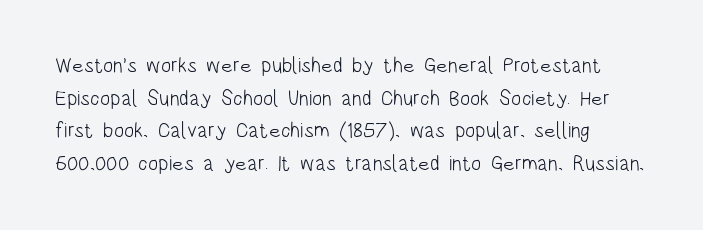
{"italic": "no", "bold": "no", "underline": "no", "line_spacing": "normal", "line_spacing_ratio": 1.55, "letter_spacing": "normal", "letter_spacing_em": 0.0, "glyph_px": 21}
